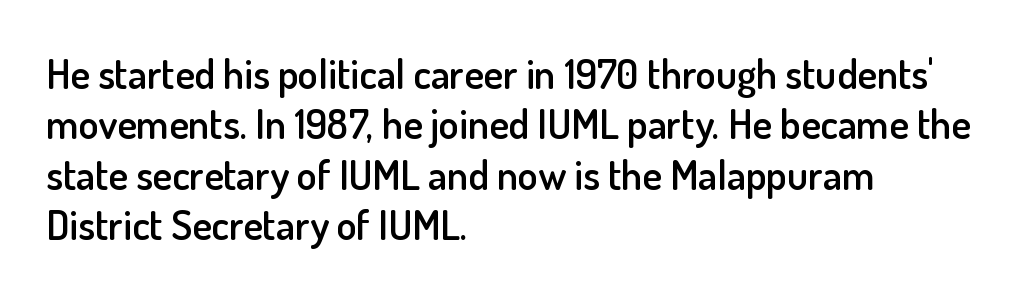
Looks like regular typesetting: each glyph gets only the width it needs. Honestly, the letter spacing is just normal — you wouldn't notice it. You can tell it's not italic because the verticals are truly vertical. The gap between lines stays unmarked. The face used here is a sans, in the tradition of grotesques and geometrics. Moderately thickened strokes mark this as semibold type.
